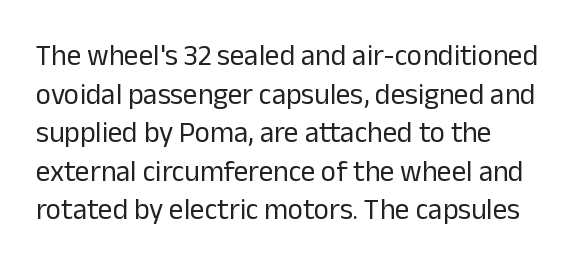
{"serif": "no", "italic": "no", "bold": "no", "weight": "regular", "width": "normal", "stroke_contrast": "low", "x_height": "medium", "monospaced": "no", "underline": "no", "align": "left", "line_spacing": "normal", "line_spacing_ratio": 1.33, "letter_spacing": "normal", "letter_spacing_em": 0.0, "glyph_px": 29}
